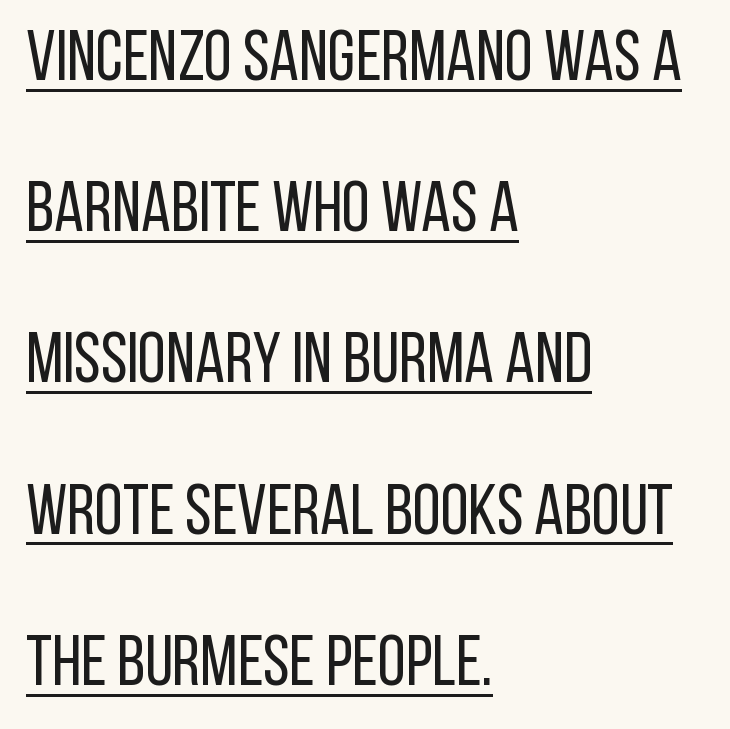
The image shows 71 px regular-weight, condensed sans-serif type, upright; set left-aligned, loose line spacing (2.13x), normal letter spacing, underlined; low stroke contrast and a large x-height.
